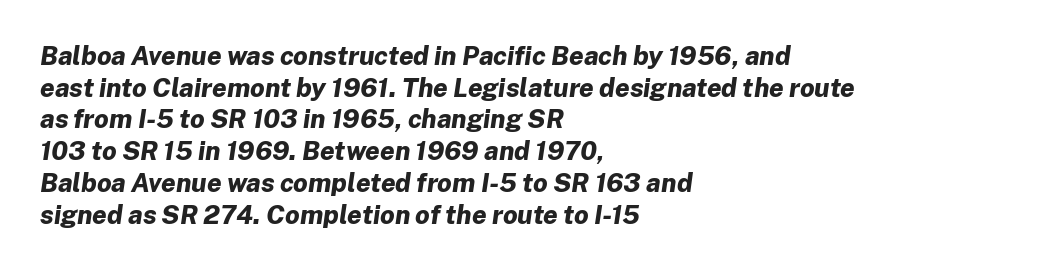
The image shows 26 px bold type, italic (leaning right); set left-aligned, line spacing 1.22x, normal letter spacing, not underlined.
